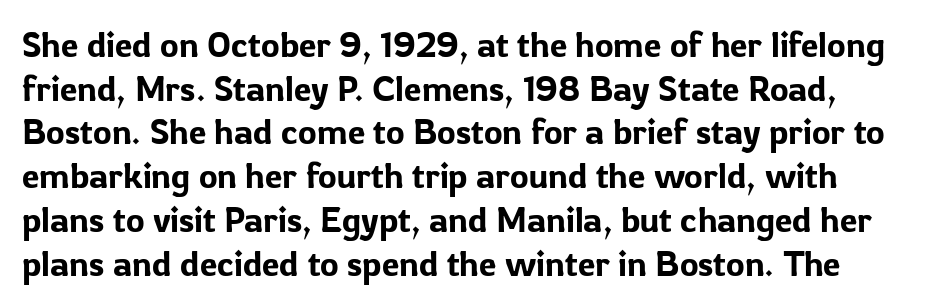
Q: Is the text italic (slanted)? A: No, it is upright.
Q: Is the typeface a serif or a sans-serif typeface? A: Sans-serif.
Q: Is the text underlined? A: No.
Q: Is the spacing between letters normal or unusually wide? A: Normal.
Q: Is the spacing between lines tight, normal or loose? A: Normal.
Q: Width (condensed, normal, or wide)? A: Normal.
Q: Stroke contrast? A: Low.
Q: x-height? A: Medium.
Q: Monospaced? A: No.
